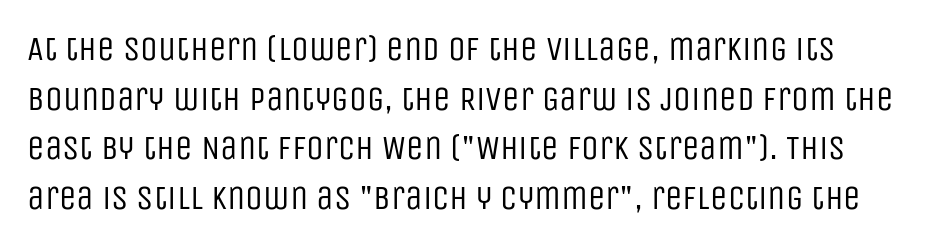
The image shows 35 px regular-weight, condensed sans-serif type, upright; set normal line spacing (1.42x), normal letter spacing, not underlined; low stroke contrast and a large x-height.
